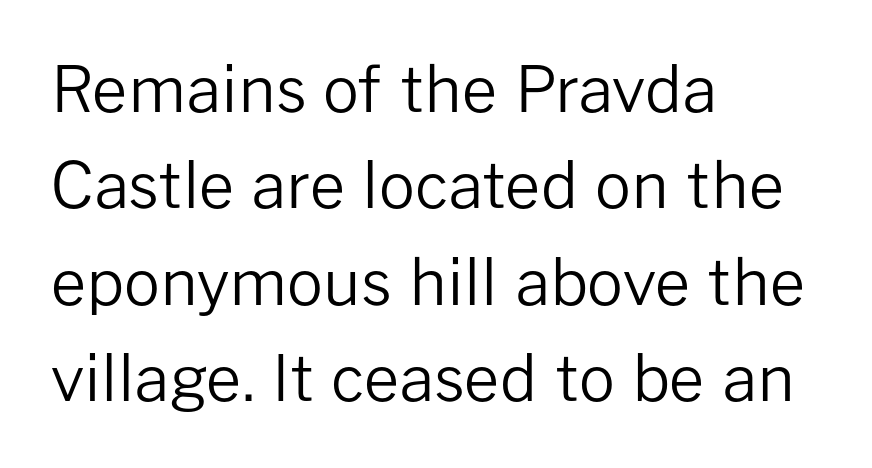
The image shows 63 px regular-weight sans-serif type, upright; set left-aligned, normal line spacing (1.53x), normal letter spacing, not underlined; low stroke contrast and a medium x-height.
